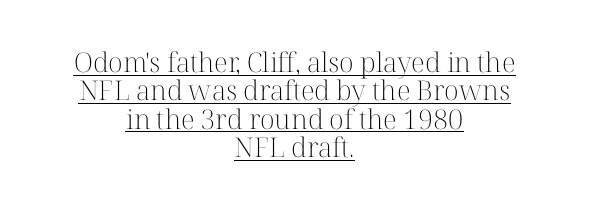
{"italic": "no", "bold": "no", "underline": "yes", "align": "center", "line_spacing": "tight", "line_spacing_ratio": 1.05, "letter_spacing": "normal", "letter_spacing_em": 0.0, "glyph_px": 27}
